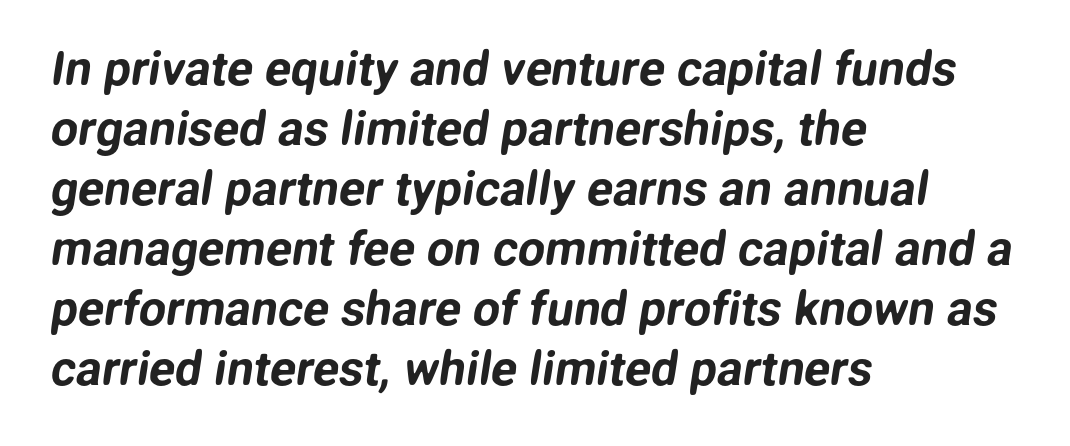
{"serif": "no", "width": "normal", "stroke_contrast": "low", "x_height": "medium", "monospaced": "no", "underline": "no", "align": "left", "line_spacing": "normal", "line_spacing_ratio": 1.25, "letter_spacing": "normal", "letter_spacing_em": 0.0, "glyph_px": 48}
